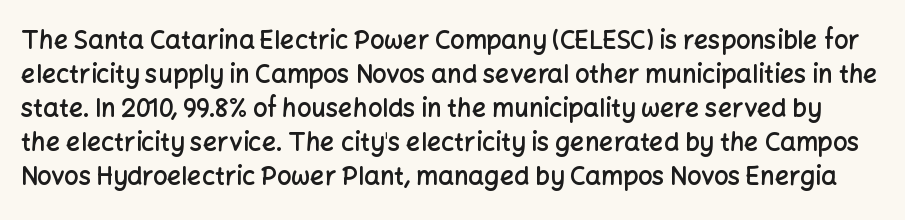
In terms of letterspacing, this is plain default setting. Notice how descenders clear the ascenders below comfortably — that's standard leading. Rendered with straight, roman letterforms. The specimen omits any rule beneath the text block's lines. A somewhat darkened texture: the type is semibold rather than bold.
